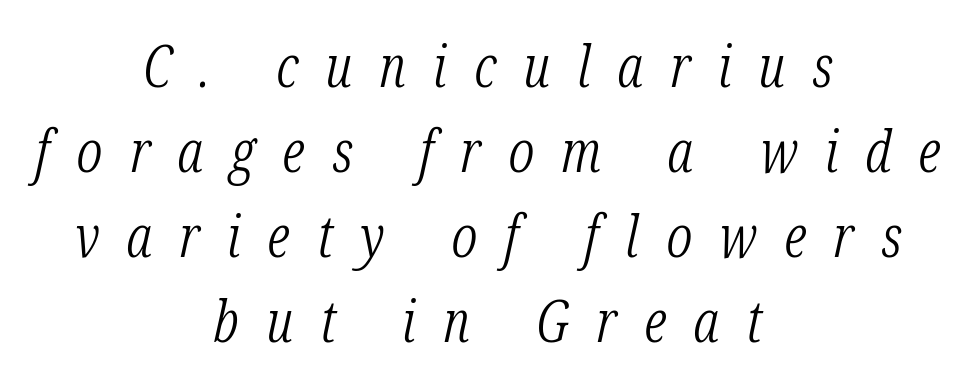
The image shows 59 px light, condensed serif type, italic (leaning right); set centered, normal line spacing (1.44x), unusually wide letter spacing (+0.46 em), not underlined; low stroke contrast and a medium x-height.
